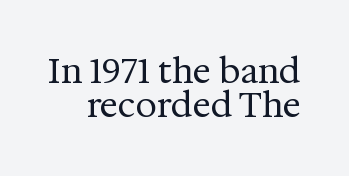
The type sits square on the baseline with zero lean. Unbolded letterforms with no extra heft. Unmarked baselines from the first word to the last. This sample has the flowing, uneven cadence of proportional lettering. Check where the strokes stop: tiny serifs finish them off. The rendering keeps characters at their native spacing.
